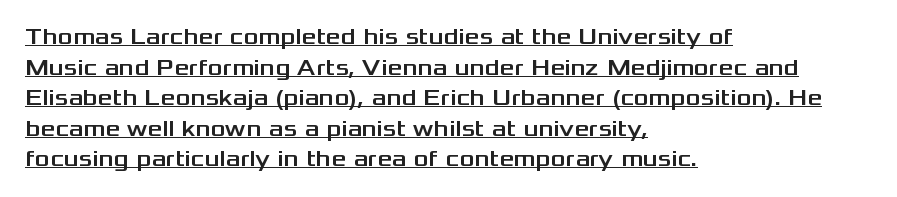
The image shows 23 px text type, upright; set left-aligned, normal line spacing (1.33x), normal letter spacing, underlined.
